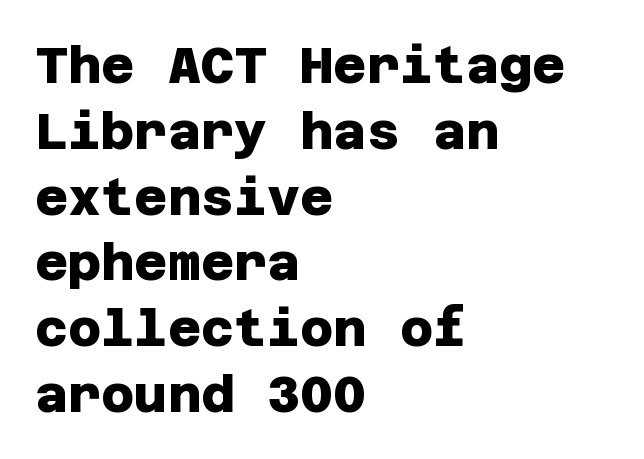
Underlining? Definitely not there. The ragged edge is on the right, which tells us the setting is flush left. Baseline-to-baseline distance is the conventional proportion of letter height. In terms of letterspacing, this is plain default setting. Observe the absence of serifs on each vertical stroke in this sample.
